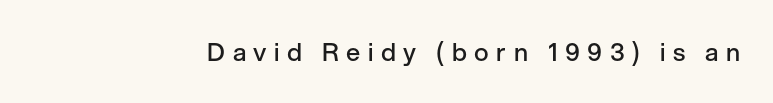
Q: Is the text bold? A: Semi-bold.
Q: Is the text italic (slanted)? A: No, it is upright.
Q: Is the text underlined? A: No.
Q: Is the spacing between letters normal or unusually wide? A: Unusually wide.
